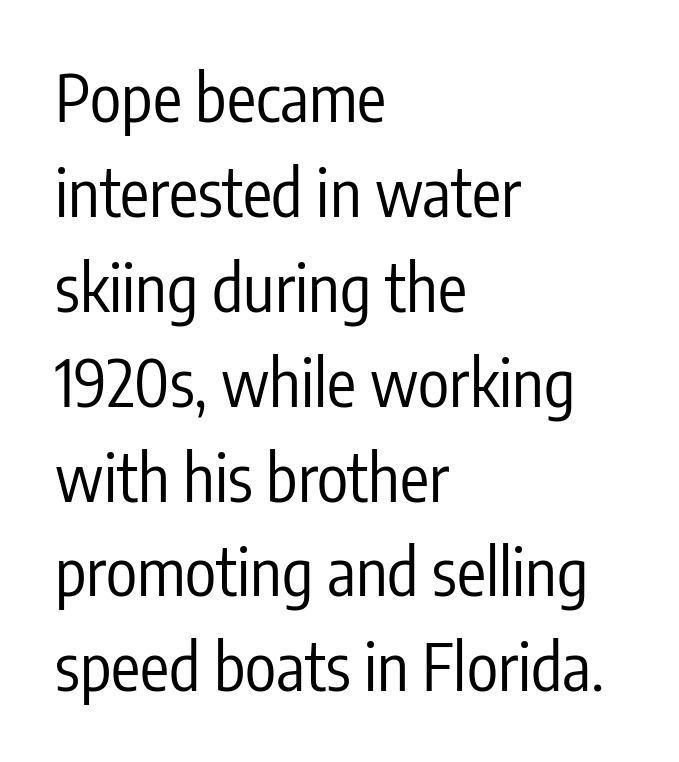
Italic: no, the glyphs are upright roman. Varying glyph widths throughout — classic text-font behaviour. These lines sit exactly where default settings would place them. A quiet, ordinary-to-light weight characterises the typeface.
